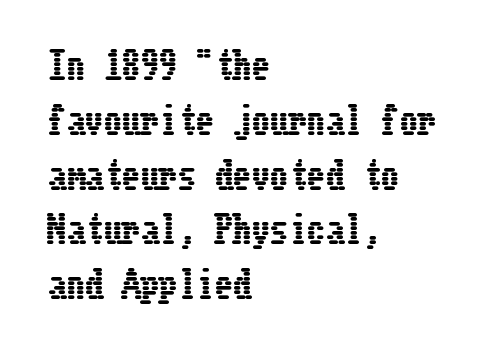
The image shows 37 px condensed type, upright; set left-aligned, normal line spacing (1.48x), normal letter spacing, not underlined; low stroke contrast and a medium x-height.
